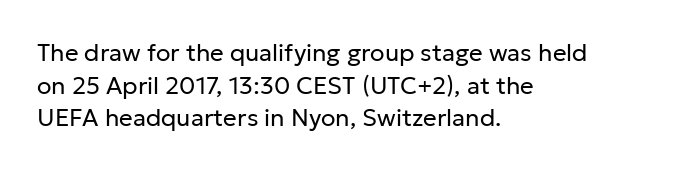
{"italic": "no", "bold": "no", "underline": "no", "align": "left", "line_spacing": "normal", "line_spacing_ratio": 1.36, "letter_spacing": "normal", "letter_spacing_em": 0.0, "glyph_px": 24}
